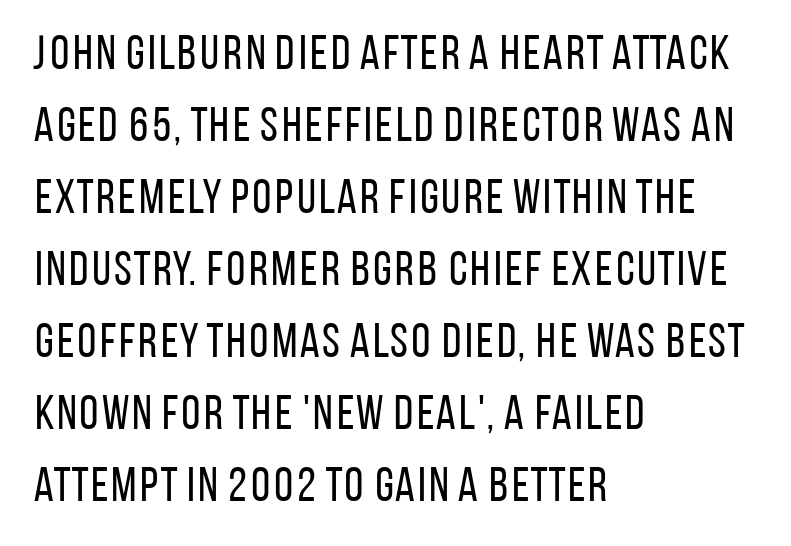
The typesetting does not lean heavy: it is not bold. The rendering uses natural spacing where letterforms have individual widths. Compared with typical body copy, the letter spacing here is the same. Vertical spacing — default. Posture: upright roman. Horizontal alignment here is leftward, the default for most running prose.
